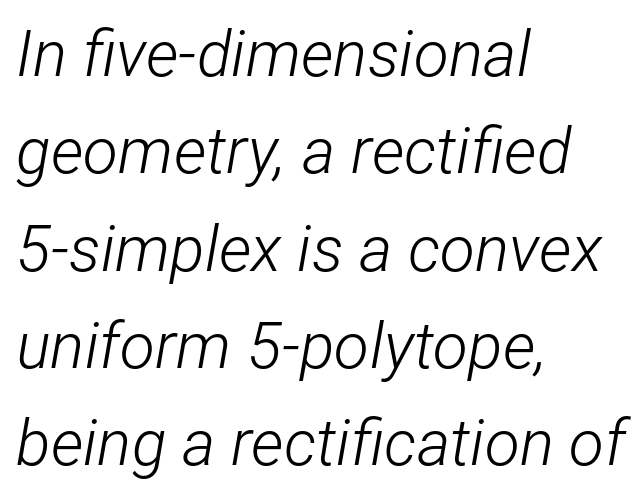
{"italic": "yes", "lean": "right", "slant_degrees": 12, "bold": "no", "weight": "light", "width": "condensed", "stroke_contrast": "low", "x_height": "medium", "monospaced": "no", "underline": "no", "align": "left", "line_spacing": "normal", "line_spacing_ratio": 1.52, "letter_spacing": "normal", "letter_spacing_em": 0.0, "glyph_px": 64}
